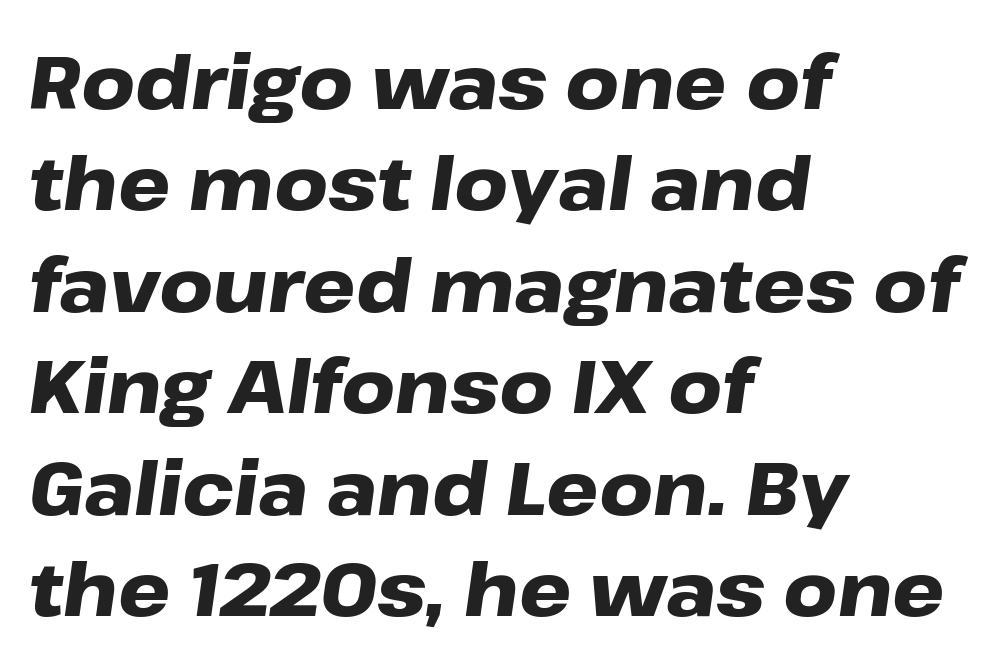
{"italic": "yes", "lean": "right", "slant_degrees": 8, "bold": "yes", "weight": "heavy", "width": "wide", "stroke_contrast": "low", "x_height": "medium", "monospaced": "no", "underline": "no", "align": "left", "line_spacing": "normal", "line_spacing_ratio": 1.37, "letter_spacing": "normal", "letter_spacing_em": 0.0, "glyph_px": 74}
